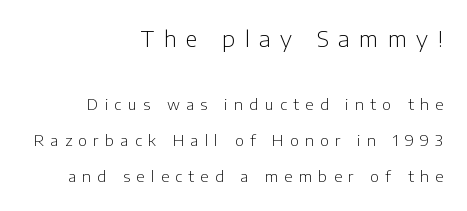
The image shows 22 px text type, upright; set right-aligned, loose line spacing (2.4x), unusually wide letter spacing (+0.43 em), not underlined; the first (top) block is 1.47x larger.
